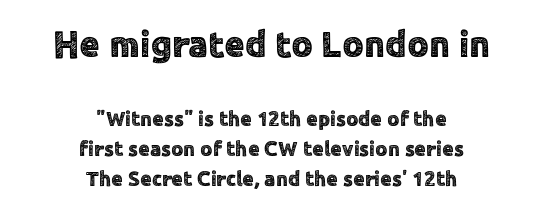
The image shows 37 px sans-serif type, upright; set centered, normal line spacing (1.42x), normal letter spacing, not underlined; the first (top) block is 1.76x larger; a medium x-height.
